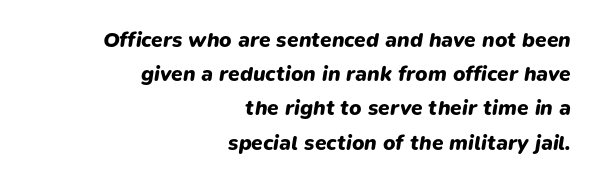
{"italic": "yes", "lean": "right", "slant_degrees": 9, "bold": "yes", "underline": "no", "align": "right", "line_spacing": "normal", "line_spacing_ratio": 1.63, "letter_spacing": "normal", "letter_spacing_em": 0.0, "glyph_px": 21}
